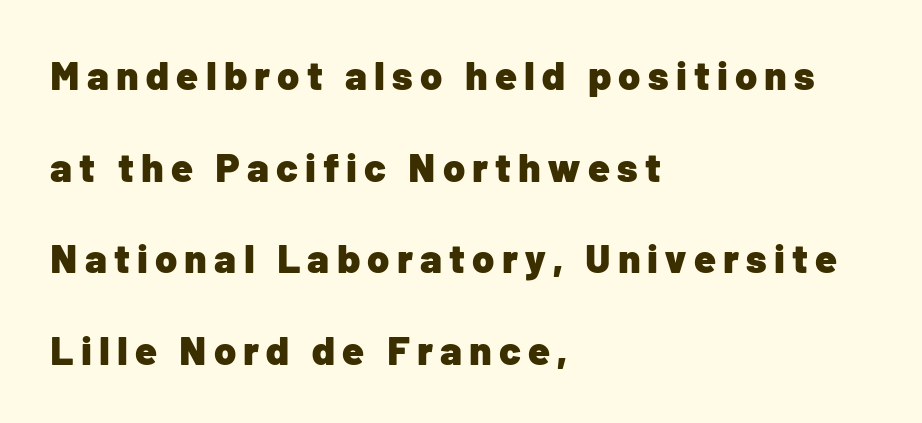
The rendering uses natural spacing where letterforms have individual widths. Vertical strokes here are truly vertical. Typographically, this falls in the sans-serif category. Horizontal bands of white between lines are thick stripes.
